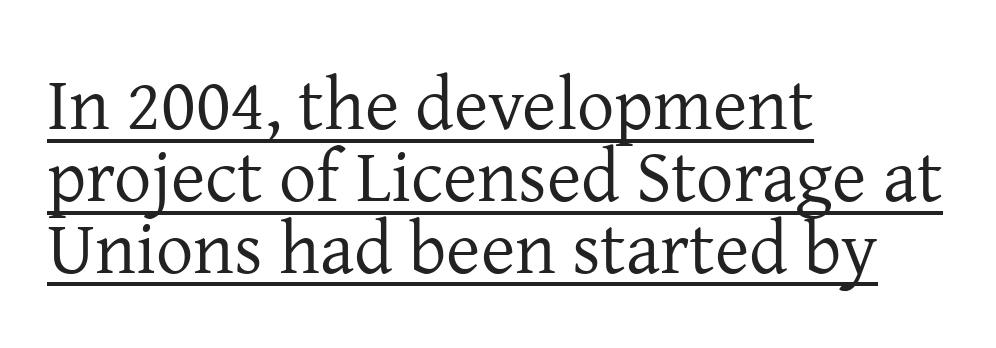
This is underlined copy, the kind a proofreader might mark for attention. The passage is arranged the way most books set body copy — flush left. Designer's note — italics off, roman on. Tightly led — the rows are bunched. These glyphs show unthickened strokes, regular width or finer. Students, note that the glyphs here touch the page at normal intervals.
